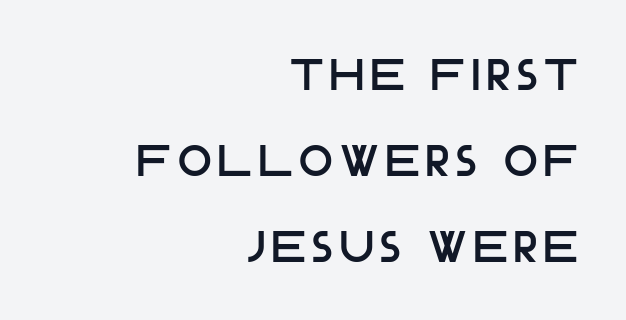
The image shows 44 px sans-serif type, upright; set right-aligned, loose line spacing (1.96x), not underlined; low stroke contrast and a large x-height.
